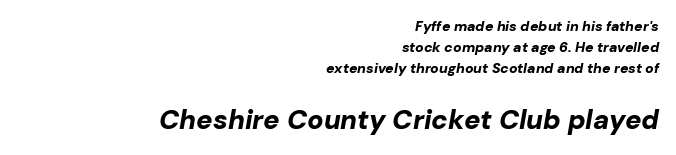
Q: Is the text bold? A: Yes.
Q: Is the text italic (slanted)? A: Yes, it leans right by about 10 degrees.
Q: Is the text underlined? A: No.
Q: How is the paragraph aligned? A: Right-aligned.
Q: Is the spacing between letters normal or unusually wide? A: Normal.
Q: Is the spacing between lines tight, normal or loose? A: Normal.
Q: Which block of text is set in a larger size, the first (top) or the second (bottom)? A: The second (bottom) one.
